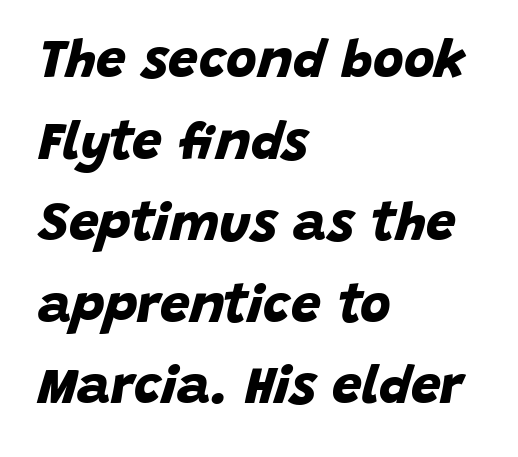
The image shows 53 px bold sans-serif type; set left-aligned, normal line spacing (1.54x), normal letter spacing, not underlined; low stroke contrast and a large x-height.
